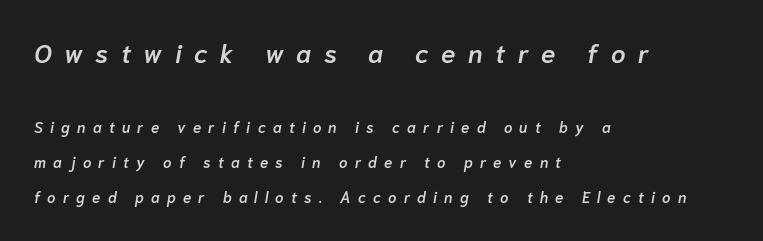
The image shows 26 px text type, italic (leaning right); set left-aligned, loose line spacing (2.35x), unusually wide letter spacing (+0.48 em), not underlined; the first (top) block is 1.73x larger.
